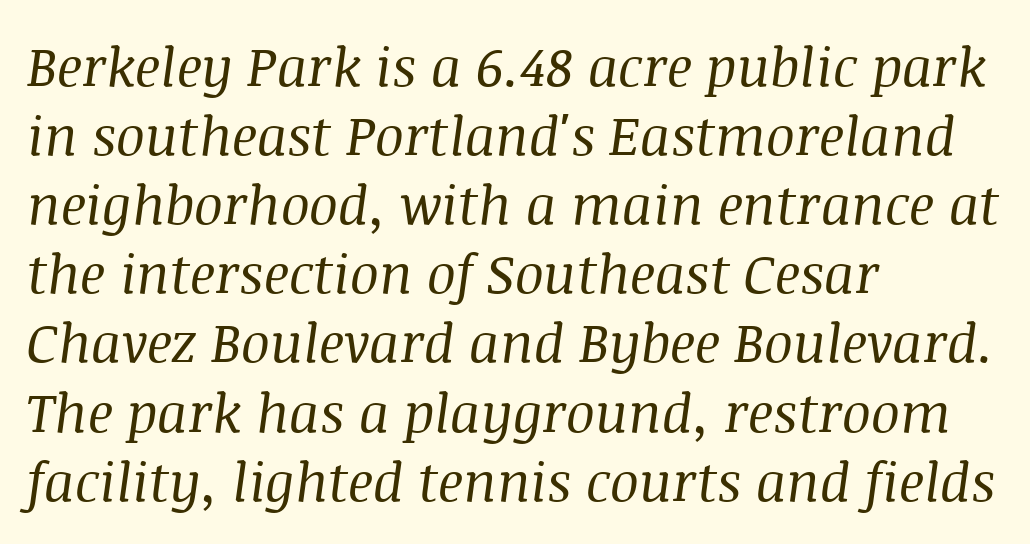
{"serif": "yes", "italic": "yes", "lean": "right", "slant_degrees": 8, "bold": "no", "weight": "regular", "width": "normal", "stroke_contrast": "medium", "x_height": "large", "monospaced": "no", "underline": "no", "align": "left", "line_spacing": "normal", "line_spacing_ratio": 1.28, "letter_spacing": "normal", "letter_spacing_em": 0.0, "glyph_px": 54}
